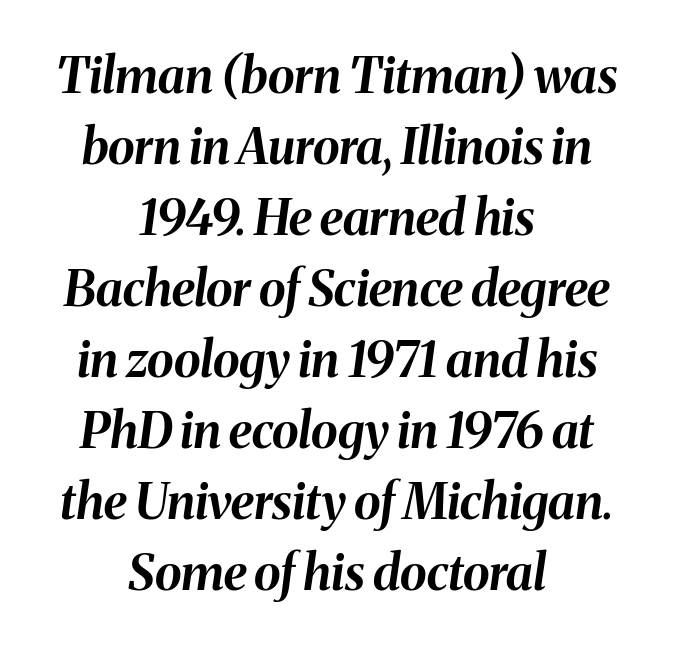
The passage is arranged like a title page — every line centered. Words float on clear page, feet unadorned. Notice how descenders clear the ascenders below comfortably — that's standard leading. Caption: standard tracking, unaltered.
